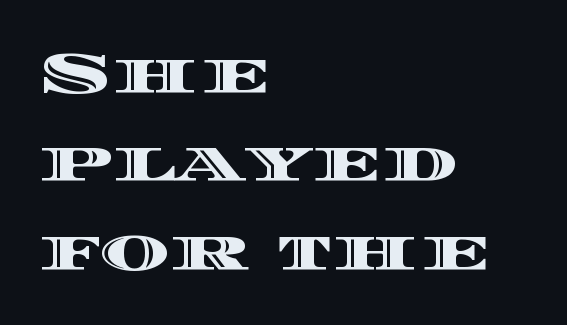
Q: Is the text italic (slanted)? A: No, it is upright.
Q: Is the text underlined? A: No.
Q: How is the paragraph aligned? A: Left-aligned.
Q: Is the spacing between letters normal or unusually wide? A: Normal.
Q: Is the spacing between lines tight, normal or loose? A: Normal.
Q: Width (condensed, normal, or wide)? A: Wide.
Q: x-height? A: Large.
Q: Monospaced? A: No.
